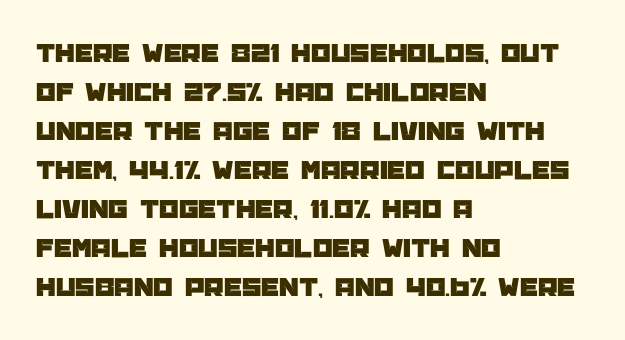
The lettering stays uniformly vertical, giving the passage a roman look. The face used here is a sans, in the tradition of grotesques and geometrics. The text block is weighted toward the left margin, trailing off unevenly rightward. Rows of type keep a routine distance in the vertical direction.
